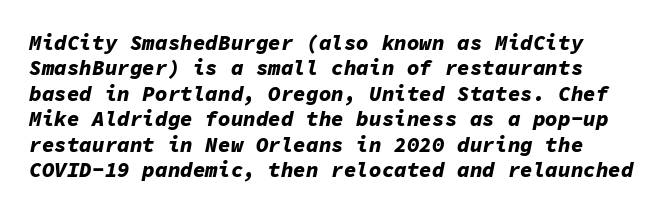
{"italic": "yes", "lean": "right", "slant_degrees": 11, "bold": "yes", "underline": "no", "line_spacing_ratio": 1.21, "letter_spacing": "normal", "letter_spacing_em": 0.0, "glyph_px": 21}
